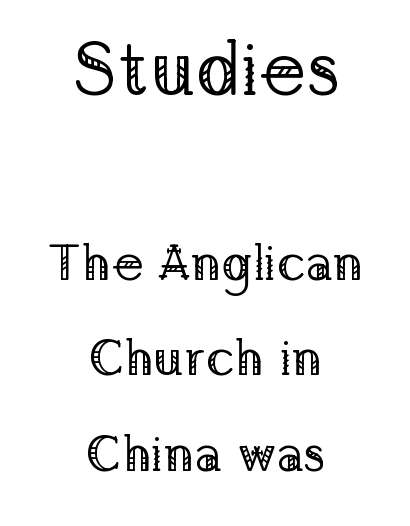
{"serif": "yes", "italic": "no", "bold": "no", "weight": "regular", "width": "normal", "stroke_contrast": "low", "x_height": "medium", "monospaced": "no", "underline": "no", "align": "center", "line_spacing_ratio": 1.87, "letter_spacing": "normal", "letter_spacing_em": 0.0, "larger_block": "first", "size_ratio": 1.49, "glyph_px": 76}
